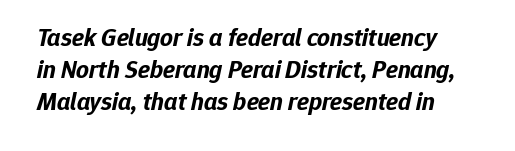
The image shows 25 px bold type, italic (leaning right); set normal line spacing (1.29x), normal letter spacing, not underlined.
